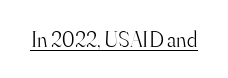
{"italic": "no", "bold": "no", "underline": "yes", "letter_spacing": "normal", "letter_spacing_em": 0.0, "glyph_px": 22}
